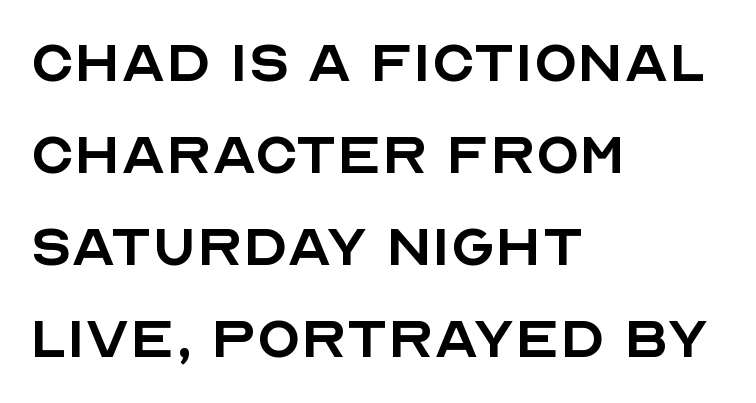
{"serif": "no", "italic": "no", "bold": "no", "weight": "regular", "width": "normal", "x_height": "large", "monospaced": "no", "underline": "no", "align": "left", "line_spacing": "normal", "line_spacing_ratio": 1.28, "letter_spacing": "normal", "letter_spacing_em": 0.0, "glyph_px": 72}
